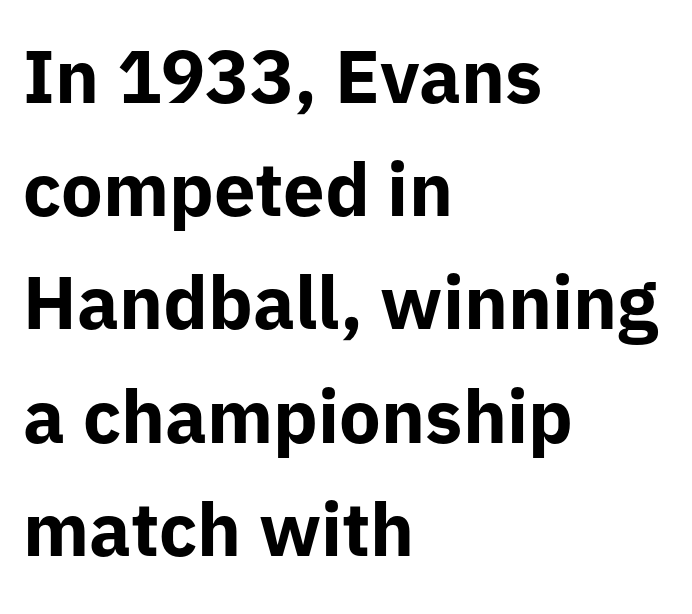
Interline gaps are of average width in this sample. The area under the type is left untouched. The gaps between neighbouring characters are ordinary and unremarkable. Heavy, bold letterforms.
